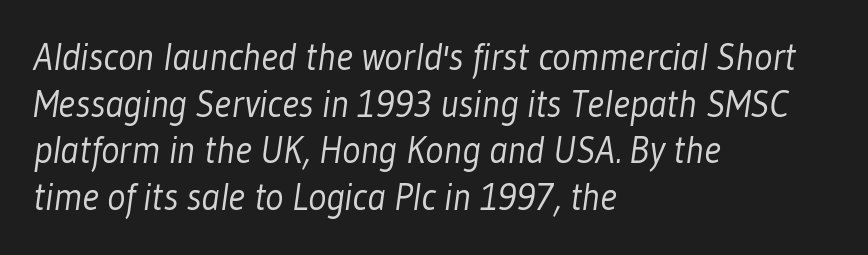
{"serif": "no", "bold": "no", "weight": "light", "width": "condensed", "stroke_contrast": "low", "x_height": "medium", "monospaced": "no", "underline": "no", "align": "left", "line_spacing_ratio": 1.23, "letter_spacing": "normal", "letter_spacing_em": 0.0, "glyph_px": 38}
